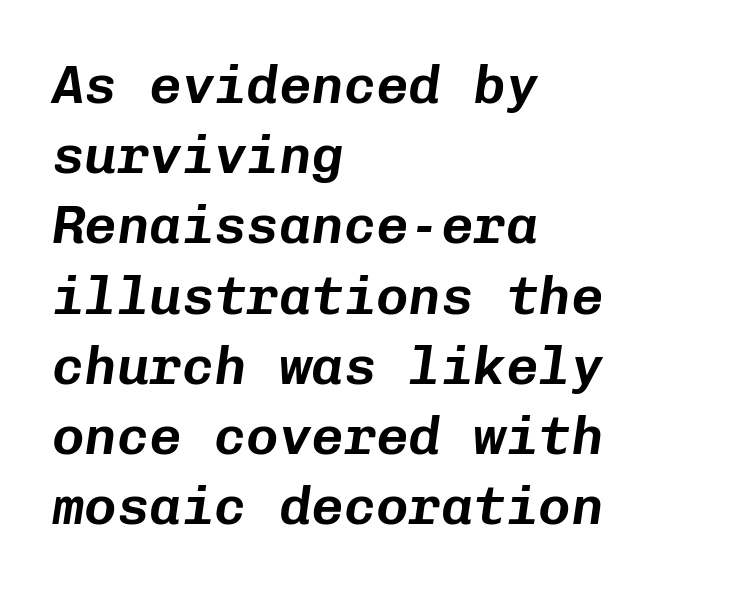
Yep, that's italic — everything's leaning. The tracking reads as untouched default to a designer's eye. The block of text has a typical density, with ordinary space between rows. Which margin do the lines hug? The left one — the right edge is uneven.
